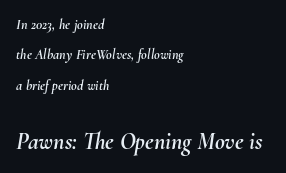
The image shows 24 px text type, italic (leaning right); set left-aligned, loose line spacing (2.17x), normal letter spacing, not underlined; the second (bottom) block is 1.71x larger.
